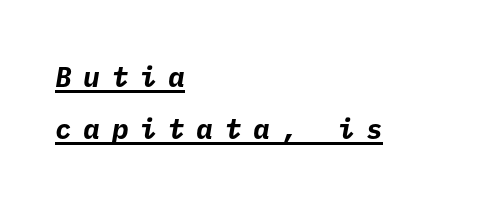
Q: Is the text bold? A: Yes.
Q: Is the typeface a serif or a sans-serif typeface? A: Sans-serif.
Q: Is the text underlined? A: Yes.
Q: How is the paragraph aligned? A: Left-aligned.
Q: Is the spacing between letters normal or unusually wide? A: Unusually wide.
Q: Width (condensed, normal, or wide)? A: Normal.
Q: Stroke contrast? A: Low.
Q: x-height? A: Medium.
